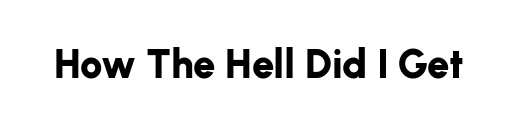
{"serif": "no", "italic": "no", "bold": "yes", "weight": "bold", "width": "normal", "stroke_contrast": "low", "x_height": "medium", "monospaced": "no", "underline": "no", "letter_spacing": "normal", "letter_spacing_em": 0.0, "glyph_px": 40}
